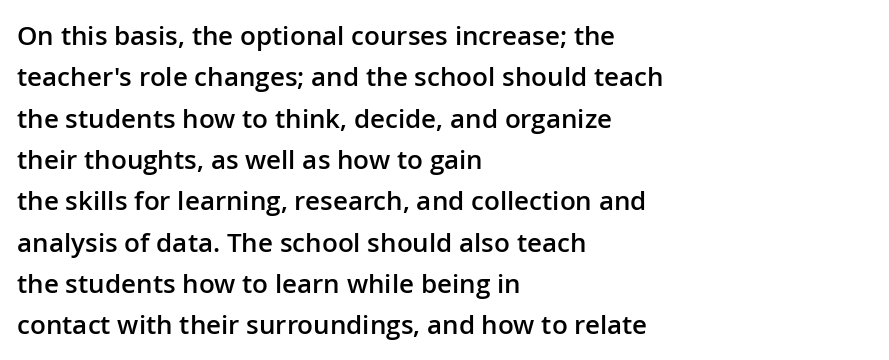
{"italic": "no", "bold": "semi", "underline": "no", "align": "left", "line_spacing": "normal", "line_spacing_ratio": 1.59, "letter_spacing": "normal", "letter_spacing_em": 0.0, "glyph_px": 26}
